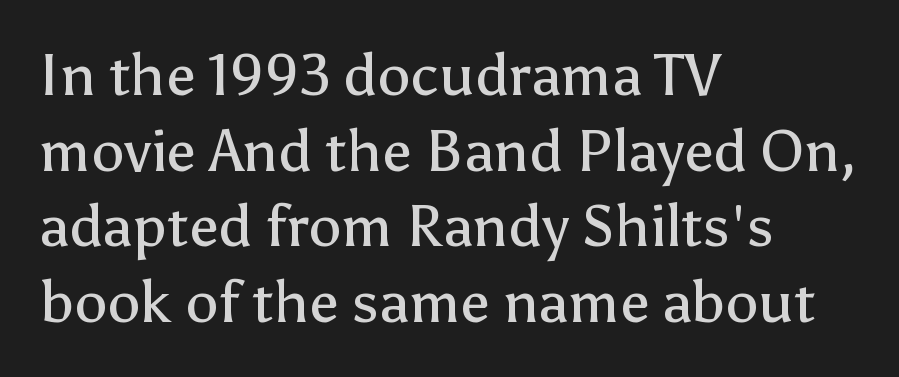
One-word summary of the alignment: left. Clear beneath every line of the passage. The passage shown has conventional tracking throughout. The font sits on the lighter half of the weight spectrum, regular included.
